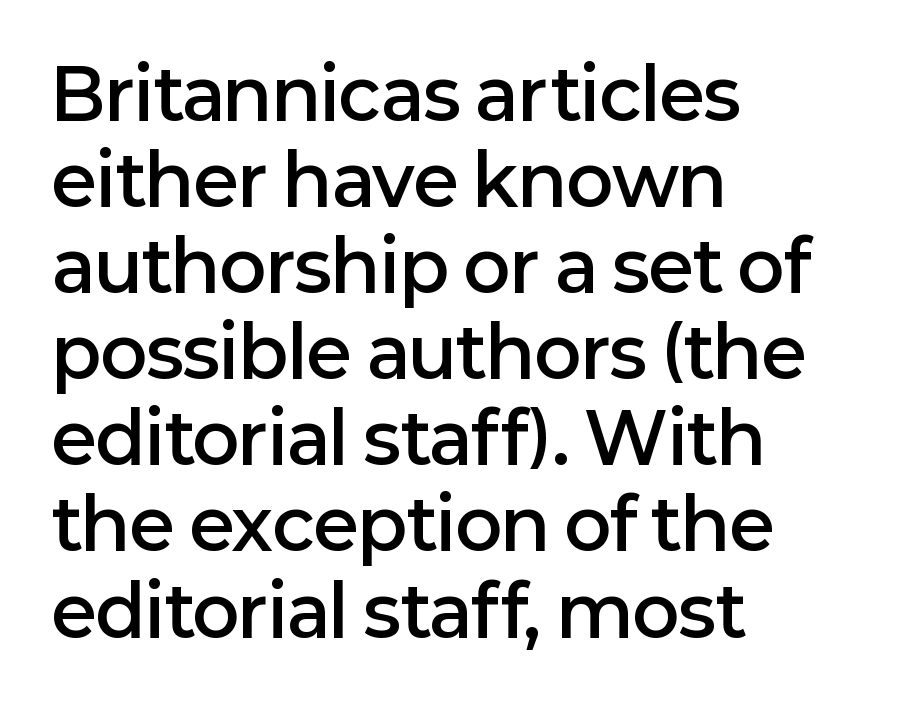
These lines keep a tight, regular rhythm from letter to letter. The setting favours the left margin, as ordinary paragraphs usually do. The font is running at a semibold setting, under full bold. Unlike a traditional serif, this face leaves its strokes unadorned.
